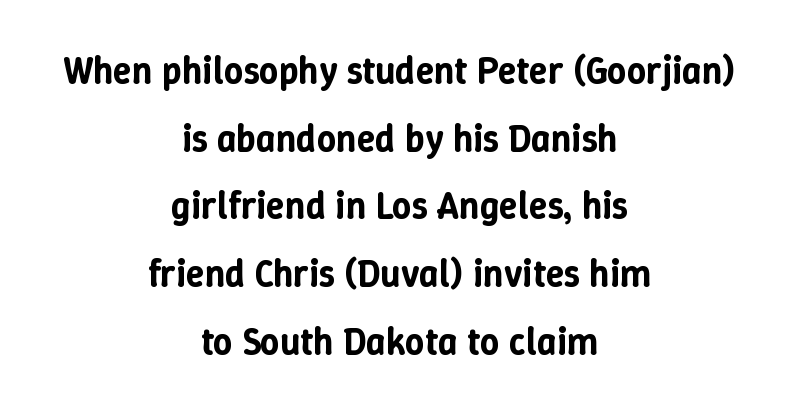
Q: Is the text italic (slanted)? A: No, it is upright.
Q: Is the text underlined? A: No.
Q: How is the paragraph aligned? A: Centered.
Q: Is the spacing between letters normal or unusually wide? A: Normal.
Q: Width (condensed, normal, or wide)? A: Normal.
Q: Stroke contrast? A: Low.
Q: x-height? A: Medium.
Q: Monospaced? A: No.
